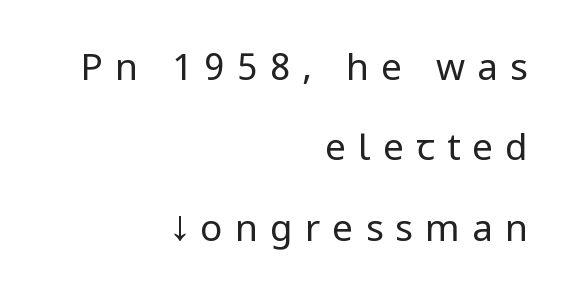
{"serif": "no", "italic": "no", "bold": "no", "weight": "regular", "width": "condensed", "stroke_contrast": "low", "x_height": "large", "monospaced": "no", "underline": "no", "align": "right", "line_spacing": "loose", "line_spacing_ratio": 2.17, "letter_spacing": "wide", "letter_spacing_em": 0.33, "glyph_px": 37}
